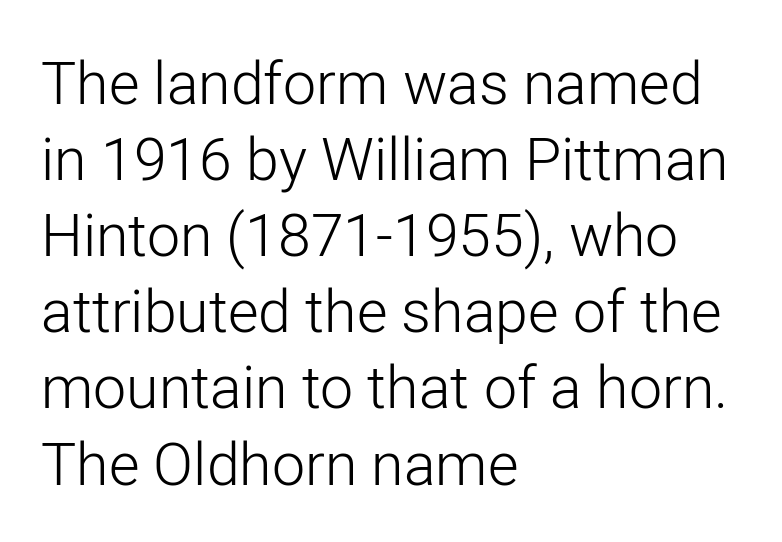
Q: Is the text bold? A: No.
Q: Is the text italic (slanted)? A: No, it is upright.
Q: Is the typeface a serif or a sans-serif typeface? A: Sans-serif.
Q: Is the text underlined? A: No.
Q: How is the paragraph aligned? A: Left-aligned.
Q: Is the spacing between letters normal or unusually wide? A: Normal.
Q: Is the spacing between lines tight, normal or loose? A: Normal.
Q: Width (condensed, normal, or wide)? A: Normal.
Q: Stroke contrast? A: Low.
Q: x-height? A: Medium.
Q: Monospaced? A: No.
